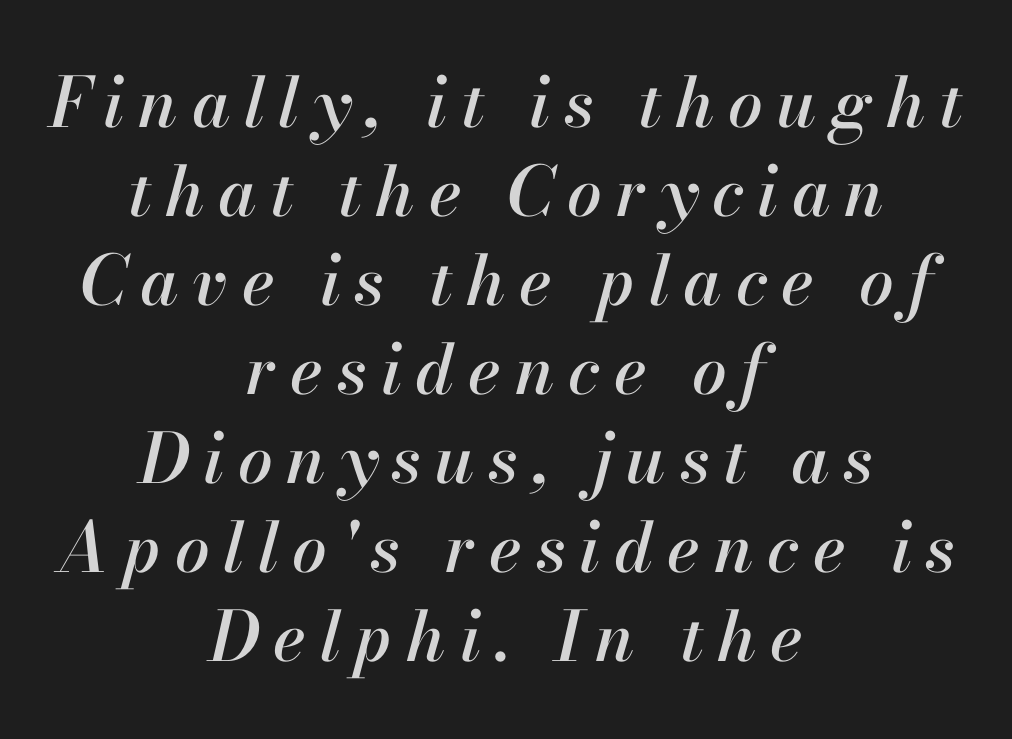
{"italic": "yes", "lean": "right", "slant_degrees": 13, "width": "normal", "stroke_contrast": "high", "x_height": "small", "monospaced": "no", "underline": "no", "align": "center", "line_spacing": "normal", "line_spacing_ratio": 1.29, "letter_spacing": "wide", "letter_spacing_em": 0.2, "glyph_px": 69}
